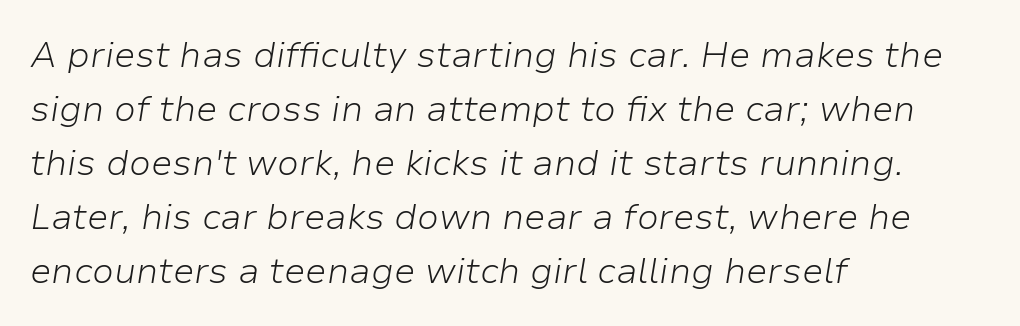
A clean baseline with only descenders dipping below it. Spacing verdict: proportional, widths tailored to each character. Standard letterfit; no display-style spreading of the glyphs. Summary of vertical rhythm: regular, with standard interline spacing.
